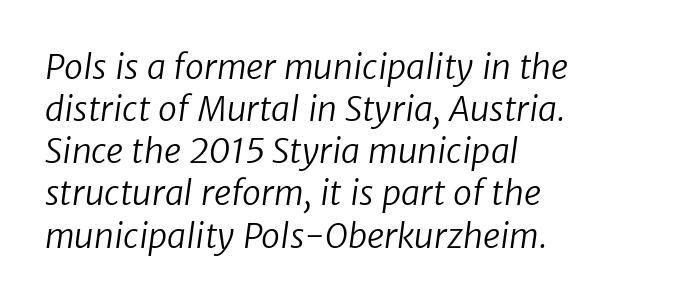
The image shows 34 px regular-weight sans-serif type; set left-aligned, line spacing 1.24x, normal letter spacing, not underlined; low stroke contrast and a medium x-height.
